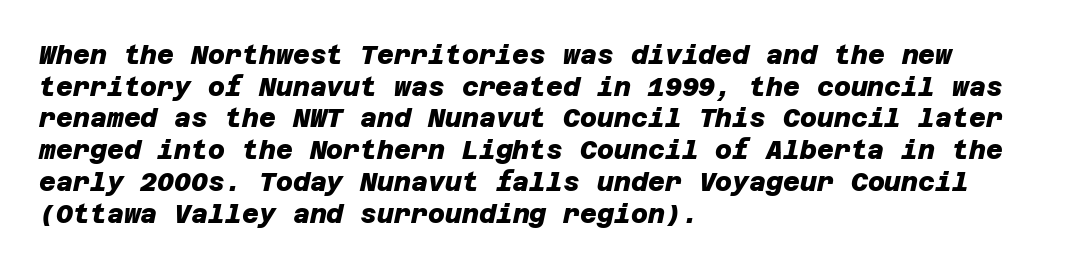
Spacing between characters is what you'd get straight out of the box. The compositor pushed each line to the left boundary. Compared with an ordinary text face, these strokes are far heavier — a full bold. Beneath every word, the page is bare.
